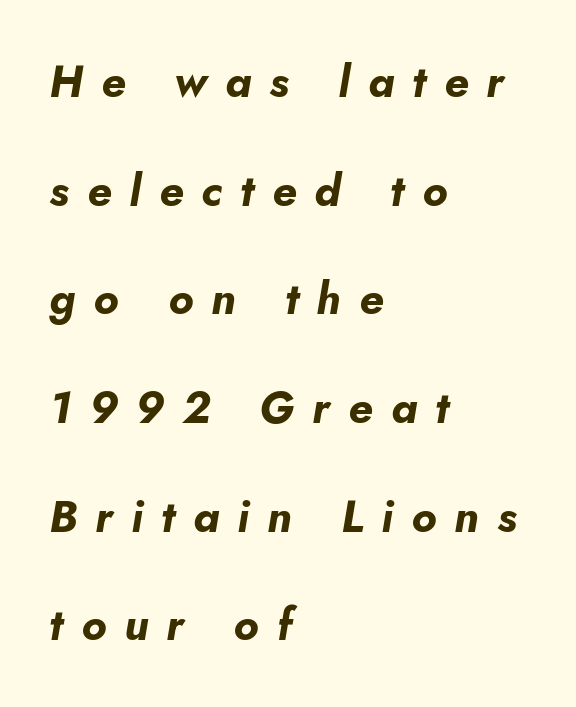
The image shows 44 px bold type, italic (leaning right); set left-aligned, loose line spacing (2.47x), unusually wide letter spacing (+0.41 em), not underlined; low stroke contrast and a small x-height.
